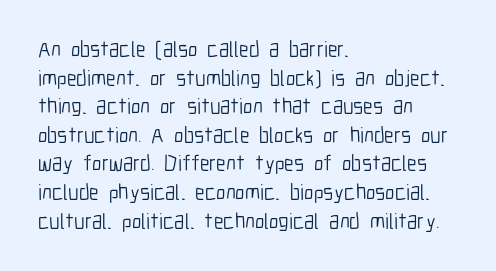
The image shows 22 px text type, upright; set left-aligned, normal line spacing (1.3x), normal letter spacing, not underlined.
